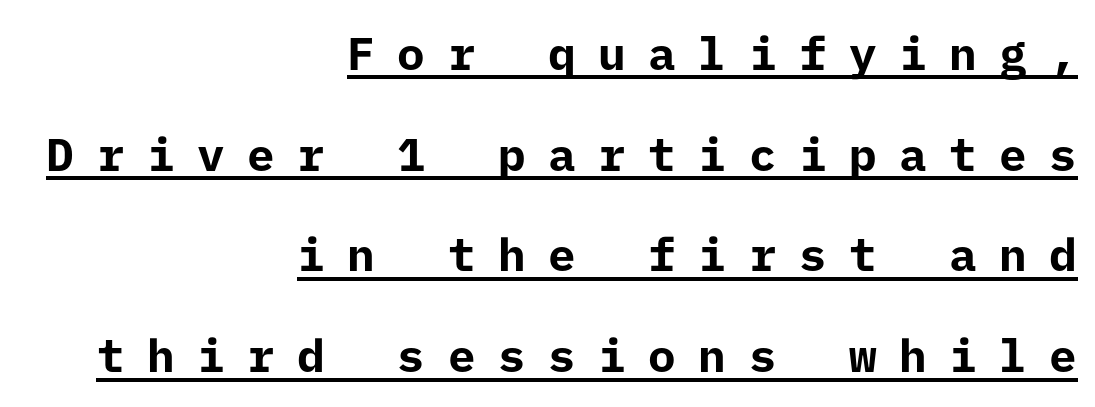
Q: Is the text bold? A: Yes.
Q: Is the text italic (slanted)? A: No, it is upright.
Q: Is the typeface a serif or a sans-serif typeface? A: Sans-serif.
Q: Is the text underlined? A: Yes.
Q: How is the paragraph aligned? A: Right-aligned.
Q: Is the spacing between letters normal or unusually wide? A: Unusually wide.
Q: Is the spacing between lines tight, normal or loose? A: Loose.
Q: Width (condensed, normal, or wide)? A: Normal.
Q: Stroke contrast? A: Low.
Q: x-height? A: Medium.
